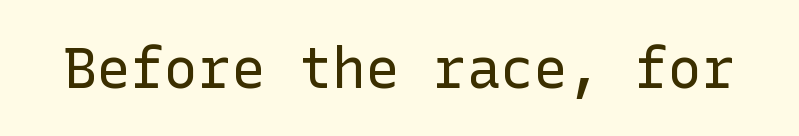
{"serif": "no", "italic": "no", "bold": "no", "weight": "regular", "width": "normal", "stroke_contrast": "low", "x_height": "medium", "underline": "no", "letter_spacing": "normal", "letter_spacing_em": 0.0, "glyph_px": 56}
